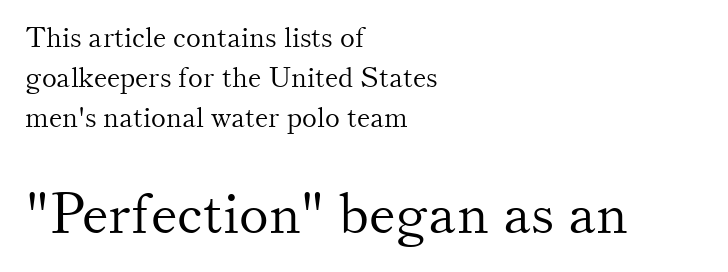
Q: Is the text bold? A: No.
Q: Is the text italic (slanted)? A: No, it is upright.
Q: Is the typeface a serif or a sans-serif typeface? A: Serif.
Q: Is the text underlined? A: No.
Q: How is the paragraph aligned? A: Left-aligned.
Q: Is the spacing between letters normal or unusually wide? A: Normal.
Q: Is the spacing between lines tight, normal or loose? A: Normal.
Q: Which block of text is set in a larger size, the first (top) or the second (bottom)? A: The second (bottom) one.
Q: Width (condensed, normal, or wide)? A: Normal.
Q: Stroke contrast? A: Medium.
Q: x-height? A: Small.
Q: Monospaced? A: No.
